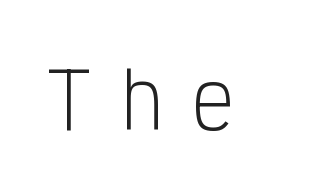
The image shows 75 px light, condensed sans-serif type, upright, monospaced; set unusually wide letter spacing (+0.36 em), not underlined; low stroke contrast and a medium x-height.
